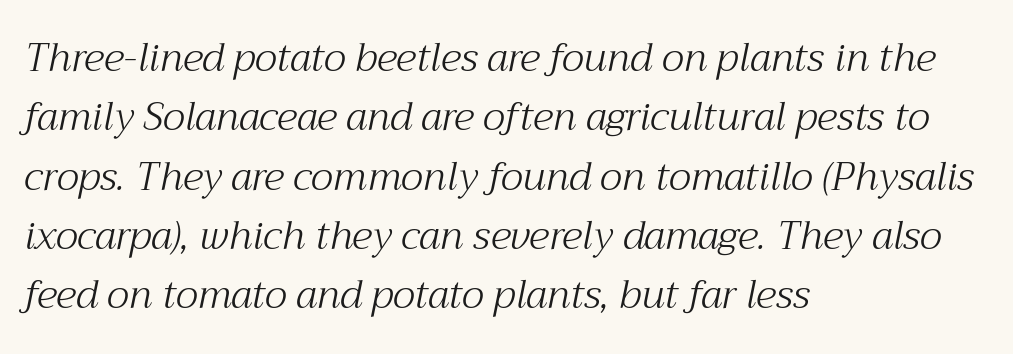
Any mark beneath the type? The region is blank. The rendering keeps characters at their native spacing. A typesetter would mark this as italic. The designer went with a serif here, giving each stem small feet. These lines are rendered in a variable-pitch font.
